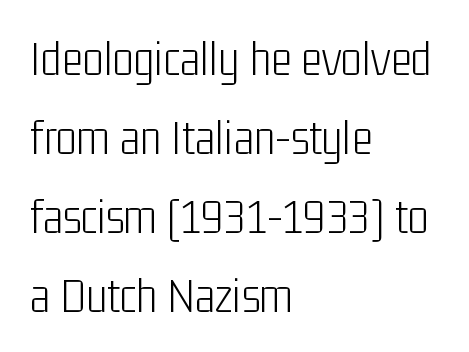
{"serif": "no", "italic": "no", "bold": "no", "weight": "light", "width": "condensed", "stroke_contrast": "low", "x_height": "medium", "monospaced": "no", "underline": "no", "align": "left", "line_spacing": "normal", "line_spacing_ratio": 1.58, "letter_spacing": "normal", "letter_spacing_em": 0.0, "glyph_px": 50}
